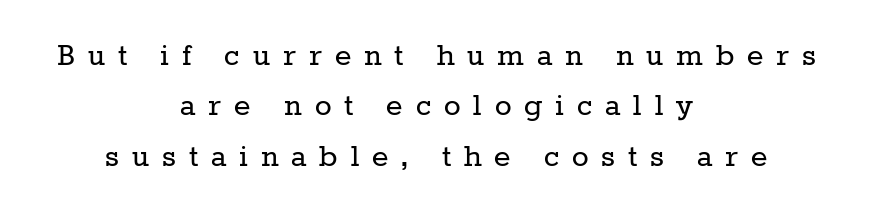
Does extra space separate the letters? Yes, quite a lot of it. What's the leading like? Ordinary, nothing unusual. You could not count columns in this text — the font is proportionally spaced. The compositor balanced each line on the midline. The characters are drawn with everyday or finer stroke widths. Check where the strokes stop: tiny serifs finish them off.
